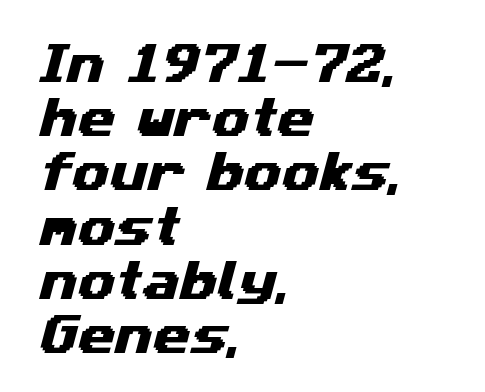
The image shows 43 px wide sans-serif type; set left-aligned, normal line spacing (1.26x), normal letter spacing, not underlined; medium stroke contrast and a medium x-height.
